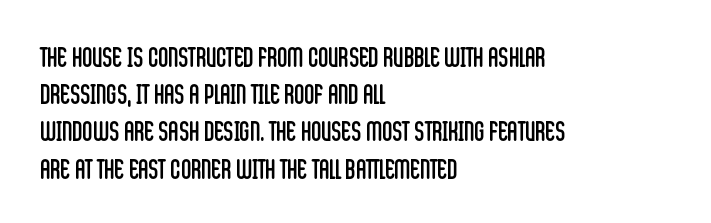
The image shows 28 px regular-weight, condensed sans-serif type, upright; set left-aligned, normal line spacing (1.33x), normal letter spacing, not underlined; low stroke contrast and a large x-height.
